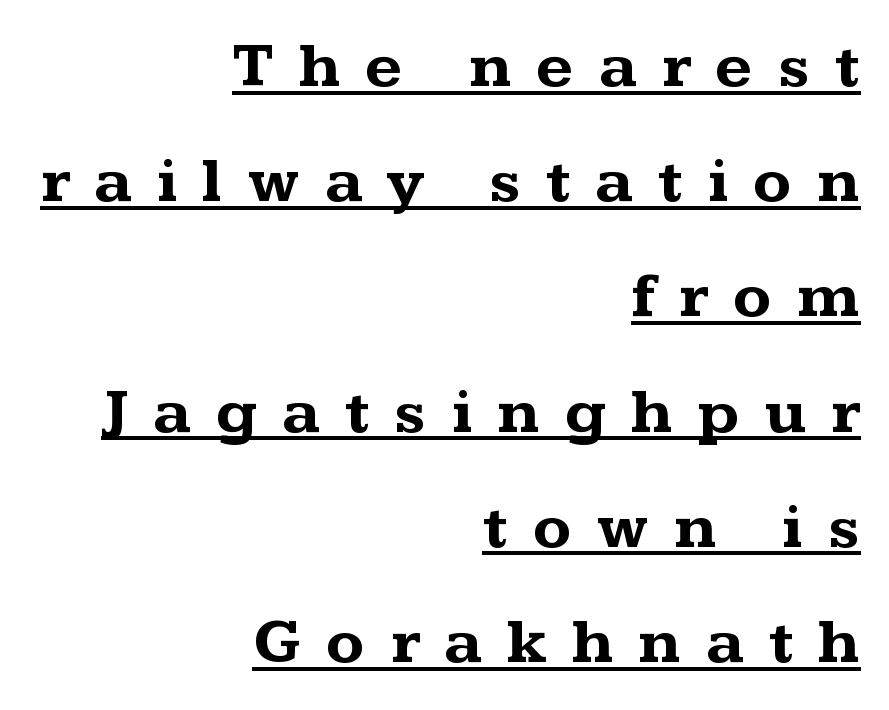
The image shows 64 px bold, wide serif type, upright; set right-aligned, line spacing 1.8x, unusually wide letter spacing (+0.39 em), underlined; medium stroke contrast and a medium x-height.
